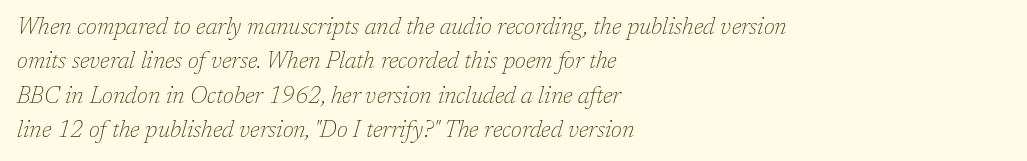
The image shows 23 px text type, italic (leaning right); set left-aligned, normal line spacing (1.49x), normal letter spacing, not underlined.
